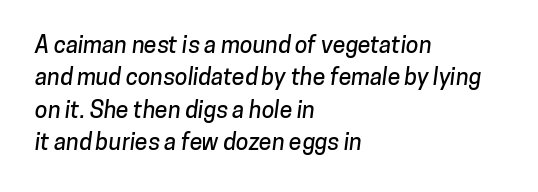
Nobody touched the tracking dial on this one. Any mark beneath the type? The region is blank. Quick note: interline space is typical. The lines in this sample share a left origin and differ only in where they stop.
